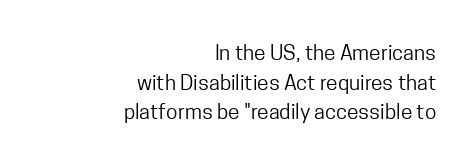
{"italic": "no", "bold": "no", "underline": "no", "align": "right", "line_spacing": "normal", "line_spacing_ratio": 1.41, "letter_spacing": "normal", "letter_spacing_em": 0.0, "glyph_px": 21}
